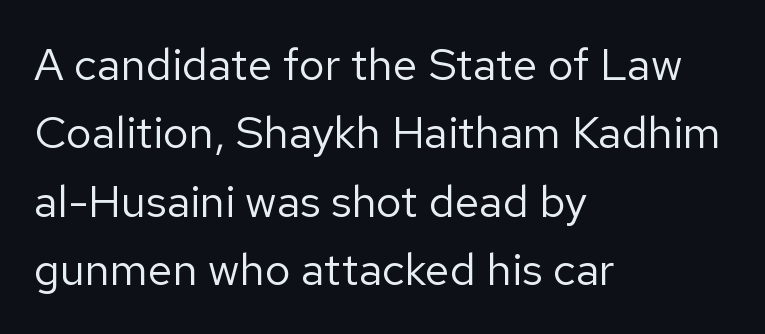
The image shows 45 px regular-weight sans-serif type, upright; set left-aligned, normal line spacing (1.52x), normal letter spacing, not underlined; low stroke contrast and a medium x-height.
